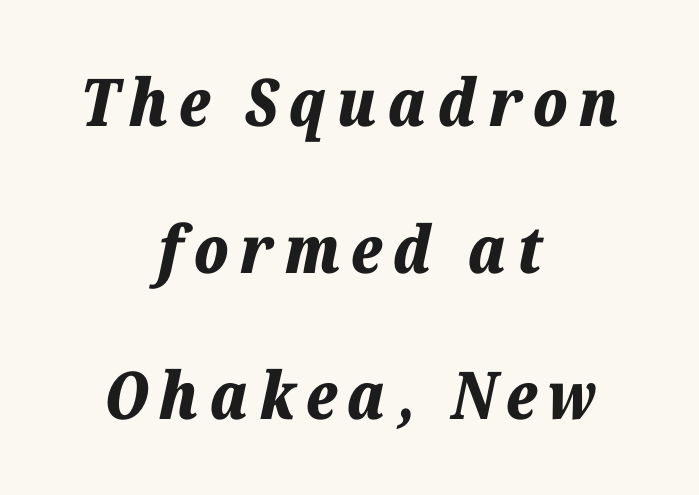
{"italic": "yes", "lean": "right", "slant_degrees": 12, "bold": "yes", "weight": "bold", "width": "normal", "stroke_contrast": "low", "x_height": "medium", "monospaced": "no", "underline": "no", "align": "center", "line_spacing": "loose", "line_spacing_ratio": 2.22, "glyph_px": 66}
